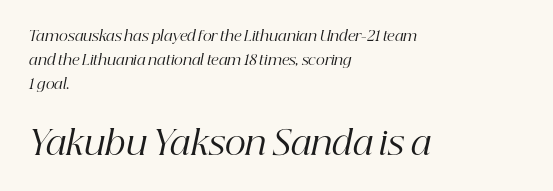
{"serif": "yes", "italic": "yes", "lean": "right", "slant_degrees": 12, "bold": "no", "weight": "regular", "width": "normal", "stroke_contrast": "high", "x_height": "medium", "monospaced": "no", "underline": "no", "align": "left", "line_spacing_ratio": 1.72, "letter_spacing": "normal", "letter_spacing_em": 0.0, "larger_block": "second", "size_ratio": 2.36, "glyph_px": 33}
